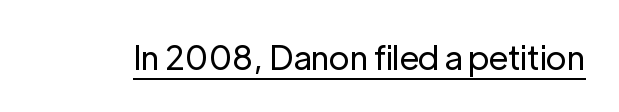
Q: Is the text bold? A: No.
Q: Is the text italic (slanted)? A: No, it is upright.
Q: Is the typeface a serif or a sans-serif typeface? A: Sans-serif.
Q: Is the text underlined? A: Yes.
Q: Is the spacing between letters normal or unusually wide? A: Normal.
Q: Width (condensed, normal, or wide)? A: Normal.
Q: Stroke contrast? A: Low.
Q: x-height? A: Medium.
Q: Monospaced? A: No.
